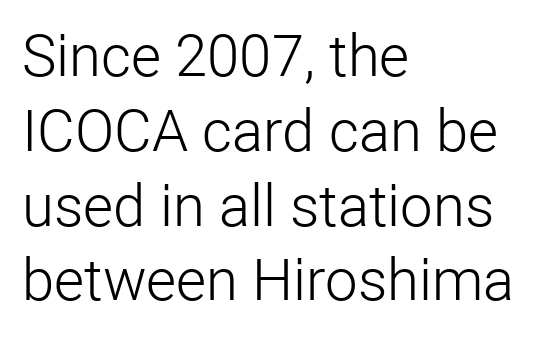
{"serif": "no", "italic": "no", "bold": "no", "weight": "light", "width": "normal", "stroke_contrast": "low", "x_height": "medium", "monospaced": "no", "underline": "no", "align": "left", "line_spacing": "normal", "line_spacing_ratio": 1.29, "letter_spacing": "normal", "letter_spacing_em": 0.0, "glyph_px": 58}
